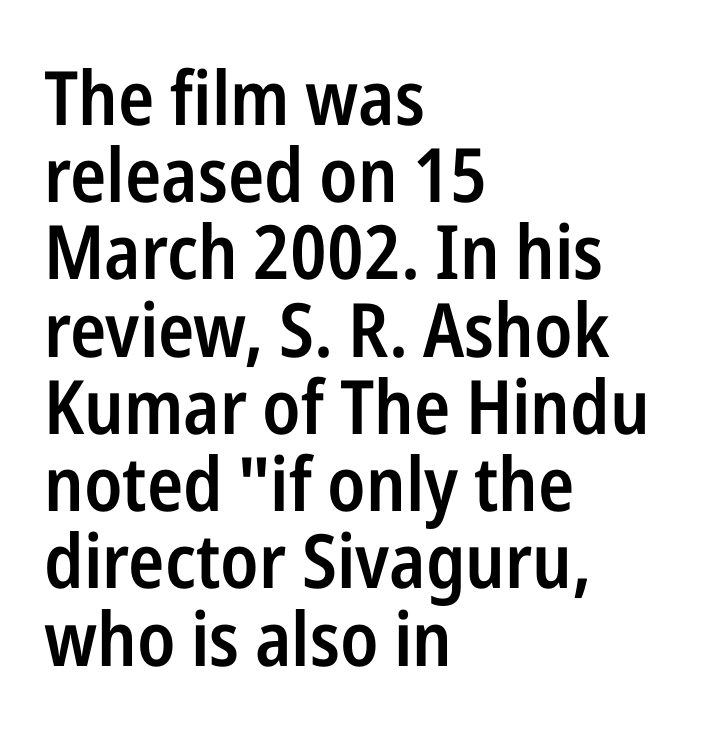
{"serif": "no", "italic": "no", "bold": "semi", "weight": "semibold", "width": "condensed", "stroke_contrast": "low", "x_height": "medium", "monospaced": "no", "underline": "no", "align": "left", "line_spacing": "tight", "line_spacing_ratio": 1.03, "letter_spacing": "normal", "letter_spacing_em": 0.0, "glyph_px": 75}
